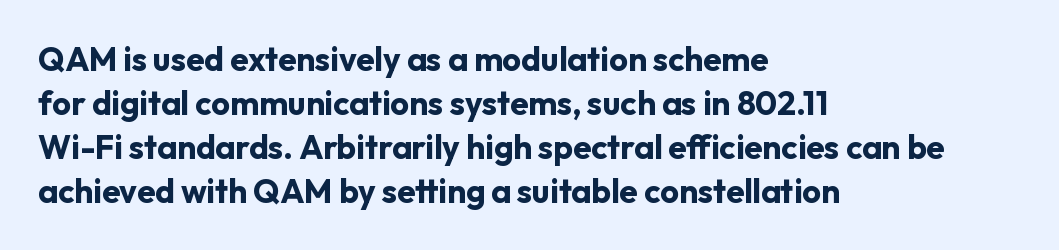
The image shows 33 px bold sans-serif type, upright; set left-aligned, normal line spacing (1.33x), normal letter spacing, not underlined; low stroke contrast and a medium x-height.
